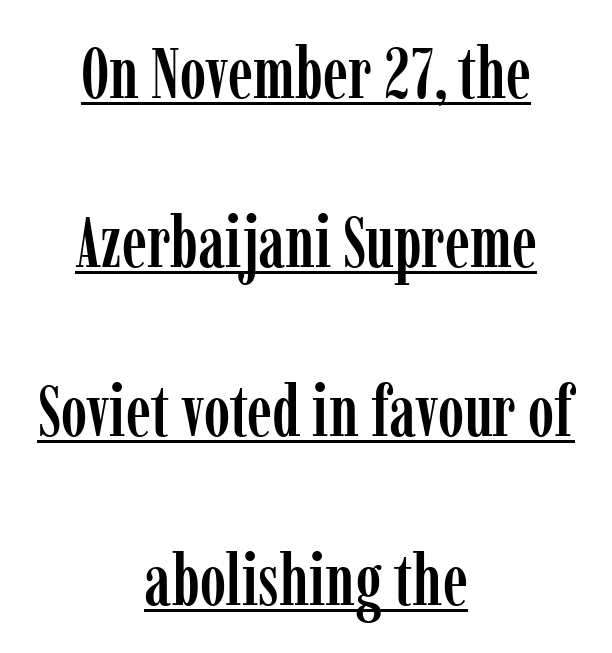
{"serif": "yes", "italic": "no", "width": "condensed", "stroke_contrast": "low", "x_height": "medium", "monospaced": "no", "underline": "yes", "align": "center", "line_spacing": "loose", "line_spacing_ratio": 2.38, "letter_spacing": "normal", "letter_spacing_em": 0.0, "glyph_px": 71}
